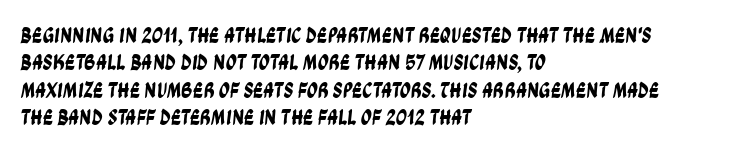
Which margin do the lines hug? The left one — the right edge is uneven. The space directly below the letters is spotless. Spacing between characters is what you'd get straight out of the box.
